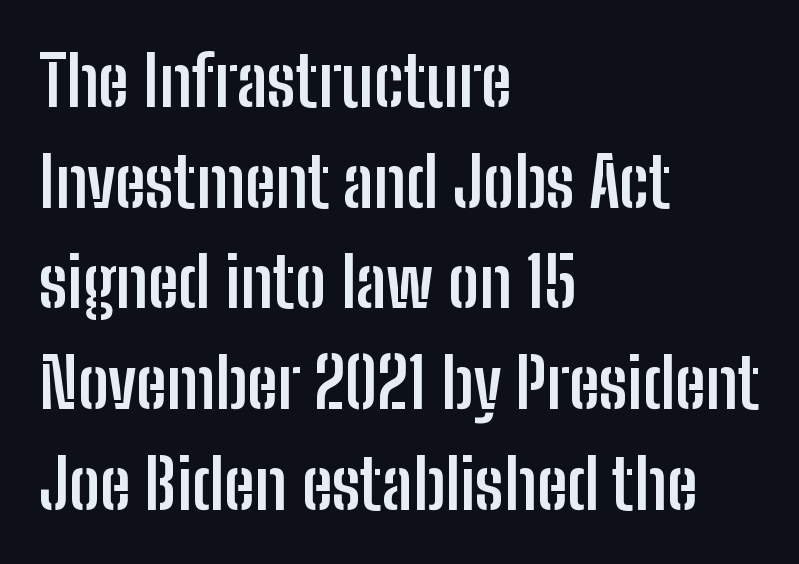
The image shows 69 px semibold, condensed sans-serif type, upright; set left-aligned, normal line spacing (1.46x), normal letter spacing, not underlined; low stroke contrast and a medium x-height.
